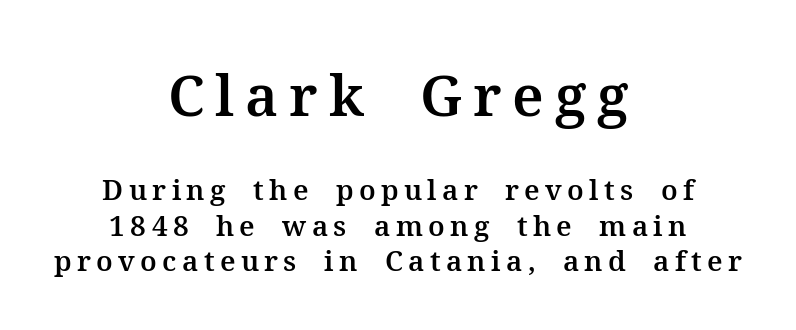
Line spacing here is normal. A typesetter would label this face a serif. Teacher's note: observe the equal gaps on both sides — that is centered alignment. Think of a printed novel: that variable character pitch is what you see here. Block one is the big one; block two sits smaller underneath. The baseline area is clear.
